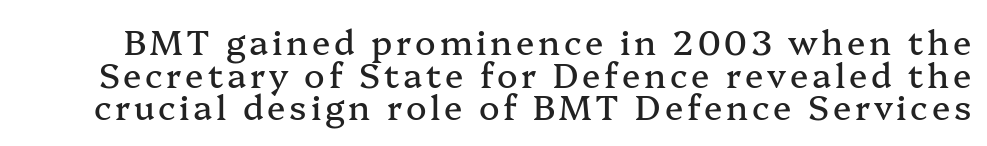
{"serif": "yes", "italic": "no", "width": "normal", "stroke_contrast": "medium", "x_height": "medium", "monospaced": "no", "underline": "no", "line_spacing": "tight", "line_spacing_ratio": 0.96, "glyph_px": 34}
